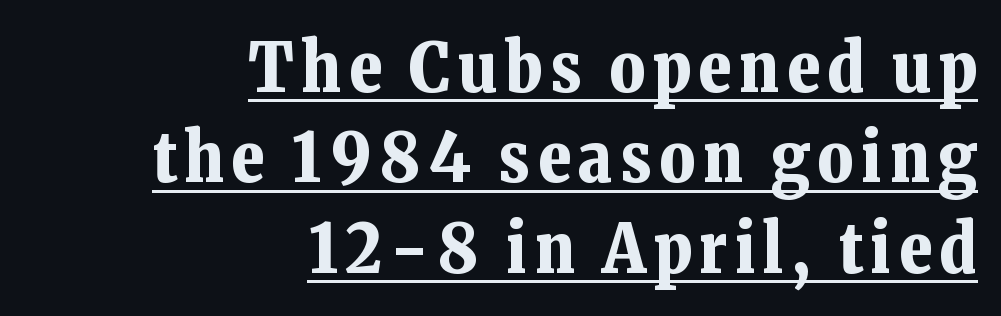
Q: Is the text bold? A: Yes.
Q: Is the text italic (slanted)? A: No, it is upright.
Q: Is the typeface a serif or a sans-serif typeface? A: Serif.
Q: Is the text underlined? A: Yes.
Q: How is the paragraph aligned? A: Right-aligned.
Q: Is the spacing between lines tight, normal or loose? A: Normal.
Q: Width (condensed, normal, or wide)? A: Normal.
Q: Stroke contrast? A: Low.
Q: x-height? A: Medium.
Q: Monospaced? A: No.
